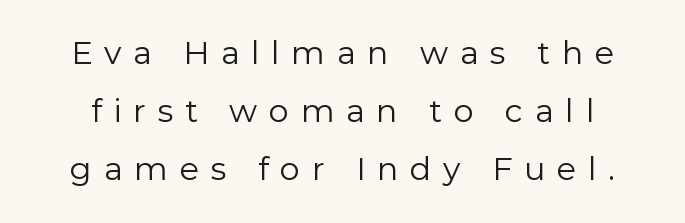
The image shows 32 px regular-weight sans-serif type, upright; set line spacing 1.82x, unusually wide letter spacing (+0.36 em), not underlined; low stroke contrast and a medium x-height.
